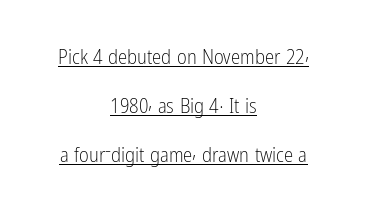
The image shows 21 px text type, upright; set centered, loose line spacing (2.33x), normal letter spacing, underlined.
